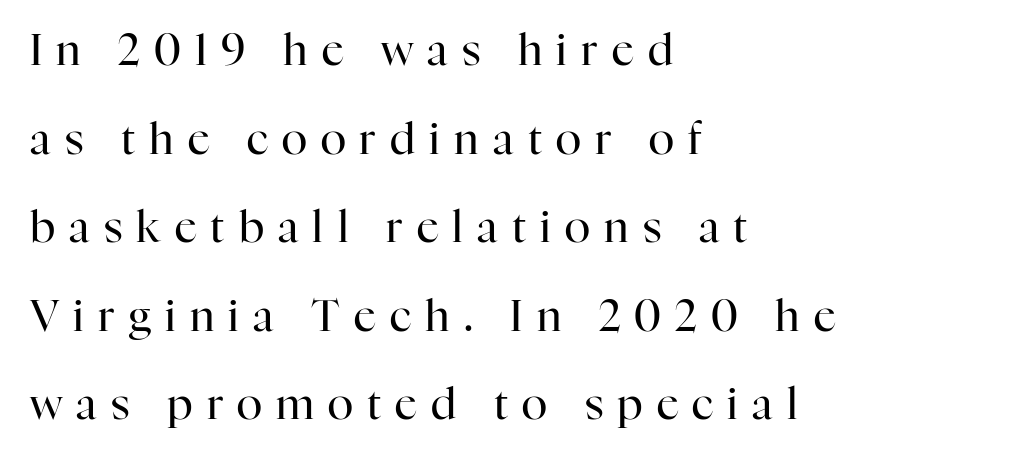
{"serif": "yes", "italic": "no", "bold": "no", "weight": "regular", "width": "normal", "stroke_contrast": "high", "x_height": "medium", "monospaced": "no", "underline": "no", "align": "left", "line_spacing": "loose", "line_spacing_ratio": 2.06, "letter_spacing": "wide", "letter_spacing_em": 0.33, "glyph_px": 43}
